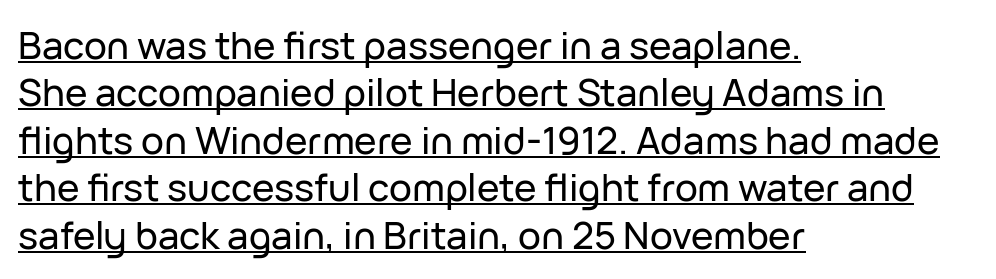
{"serif": "no", "italic": "no", "width": "normal", "stroke_contrast": "low", "x_height": "medium", "monospaced": "no", "underline": "yes", "align": "left", "line_spacing": "normal", "line_spacing_ratio": 1.25, "letter_spacing": "normal", "letter_spacing_em": 0.0, "glyph_px": 38}
